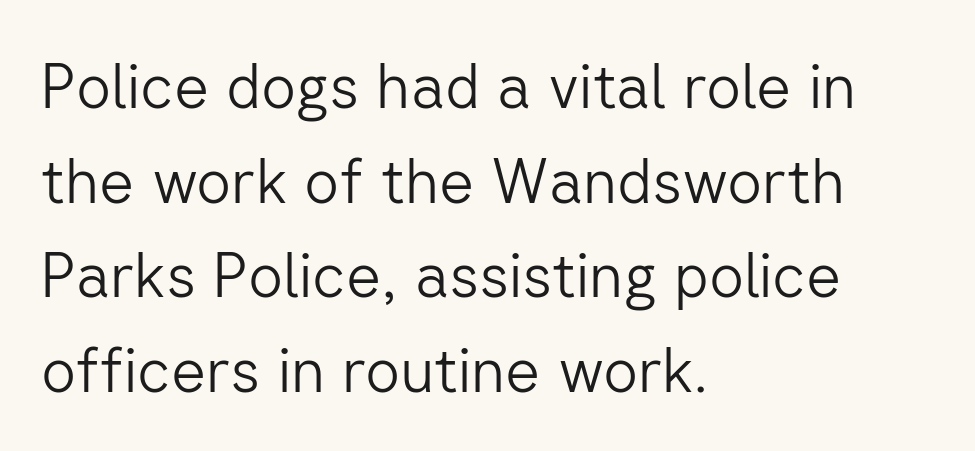
{"serif": "no", "italic": "no", "bold": "no", "weight": "light", "width": "normal", "stroke_contrast": "low", "x_height": "medium", "monospaced": "no", "underline": "no", "align": "left", "line_spacing": "normal", "line_spacing_ratio": 1.55, "letter_spacing": "normal", "letter_spacing_em": 0.0, "glyph_px": 61}
